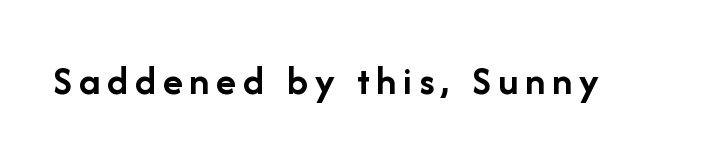
You could not count columns in this text — the font is proportionally spaced. Every character sits straight up, as roman type does. Clear beneath every line of the passage. A full-strength bold gives these letters their thick strokes.
